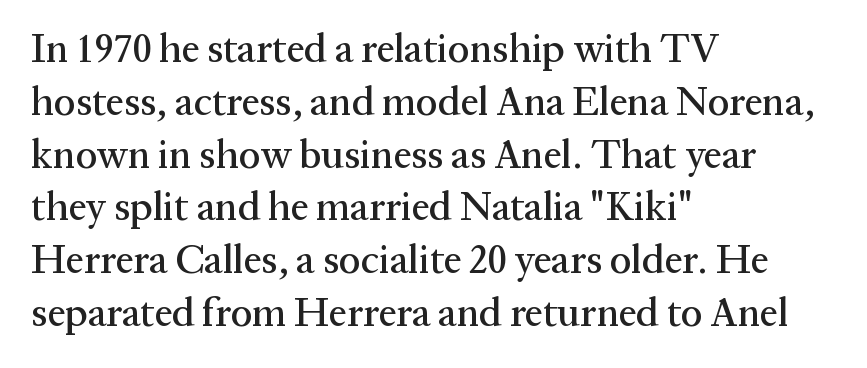
Q: Is the text italic (slanted)? A: No, it is upright.
Q: Is the typeface a serif or a sans-serif typeface? A: Serif.
Q: Is the text underlined? A: No.
Q: How is the paragraph aligned? A: Left-aligned.
Q: Is the spacing between letters normal or unusually wide? A: Normal.
Q: Is the spacing between lines tight, normal or loose? A: Normal.
Q: Width (condensed, normal, or wide)? A: Normal.
Q: Stroke contrast? A: Medium.
Q: x-height? A: Medium.
Q: Monospaced? A: No.
